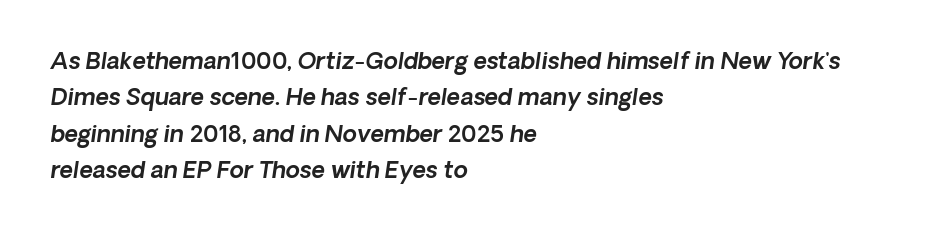
Q: Is the text italic (slanted)? A: Yes, it leans right by about 8 degrees.
Q: Is the text underlined? A: No.
Q: How is the paragraph aligned? A: Left-aligned.
Q: Is the spacing between letters normal or unusually wide? A: Normal.
Q: Is the spacing between lines tight, normal or loose? A: Normal.
